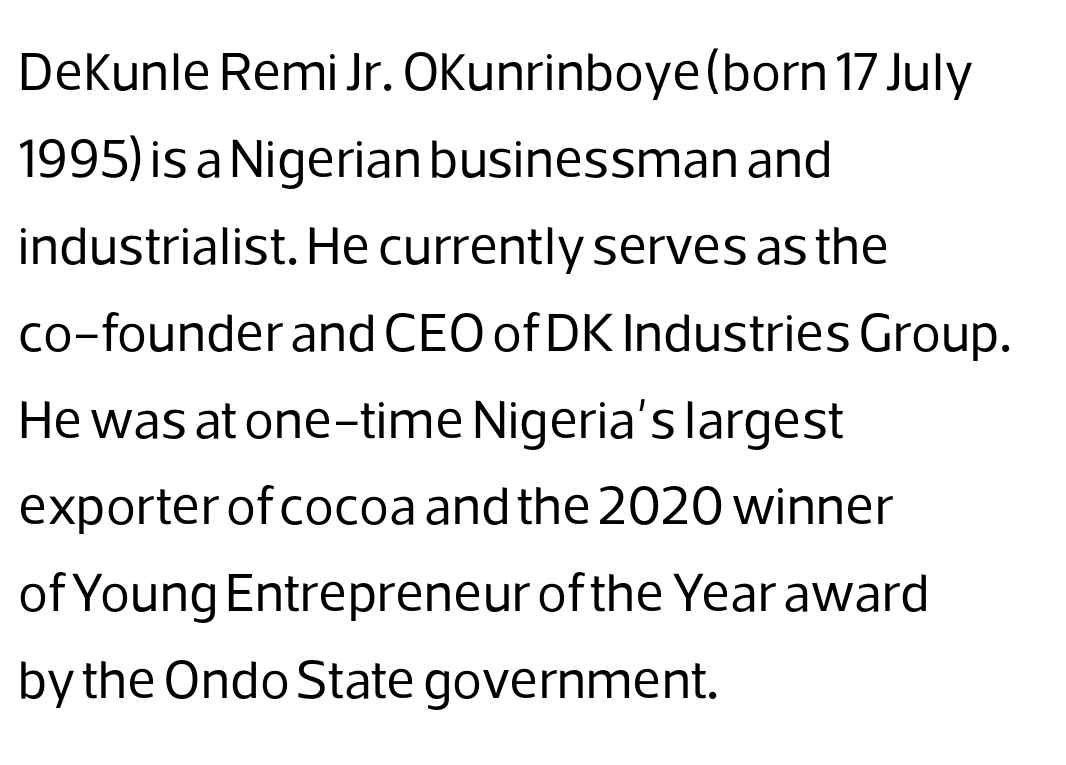
Words float on clear page, feet unadorned. Leading matches the norm, producing a regular column. Are there feet on the stems? There aren't — it's a sans. Tracking here is standard; glyphs follow each other at the usual distance. Quick note: not italic, upright.
